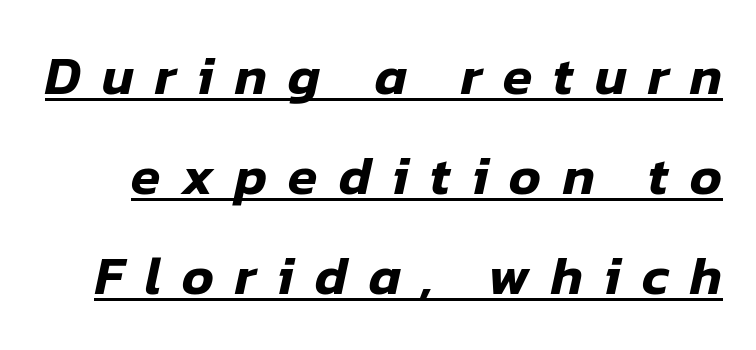
{"italic": "yes", "lean": "right", "slant_degrees": 12, "width": "normal", "stroke_contrast": "low", "x_height": "medium", "monospaced": "no", "underline": "yes", "line_spacing_ratio": 1.85, "letter_spacing": "wide", "letter_spacing_em": 0.39, "glyph_px": 54}
